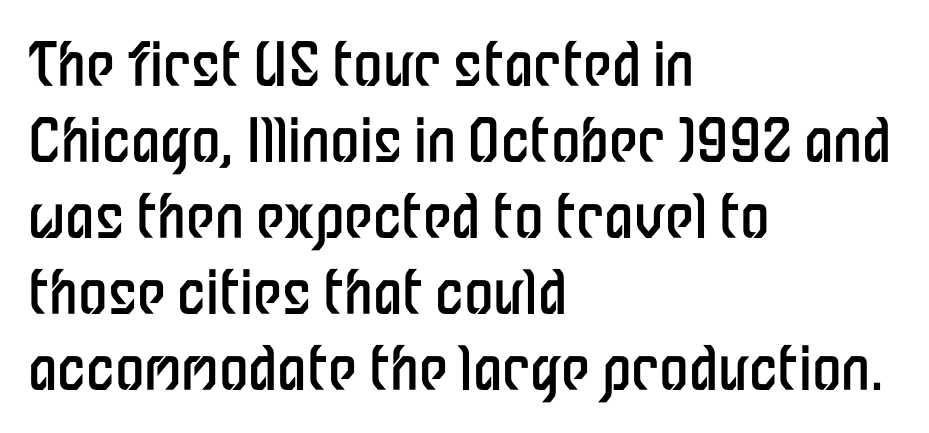
The image shows 59 px regular-weight, condensed sans-serif type, upright; set left-aligned, normal line spacing (1.29x), normal letter spacing, not underlined; low stroke contrast and a medium x-height.
